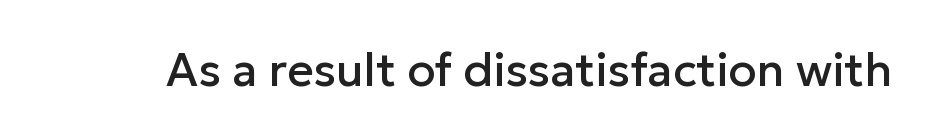
{"serif": "no", "italic": "no", "width": "normal", "stroke_contrast": "low", "x_height": "medium", "monospaced": "no", "underline": "no", "letter_spacing": "normal", "letter_spacing_em": 0.0, "glyph_px": 46}
